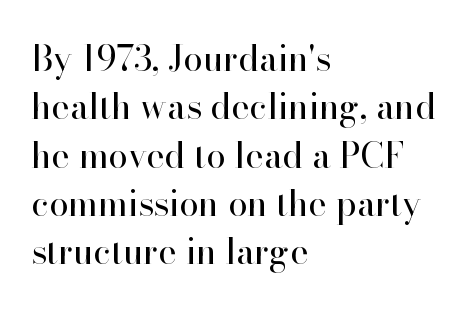
Posture: straight, roman, zero tilt. Weight: regular or lighter. Type style note: has serifs. All the whitespace from short lines collects on the right.
